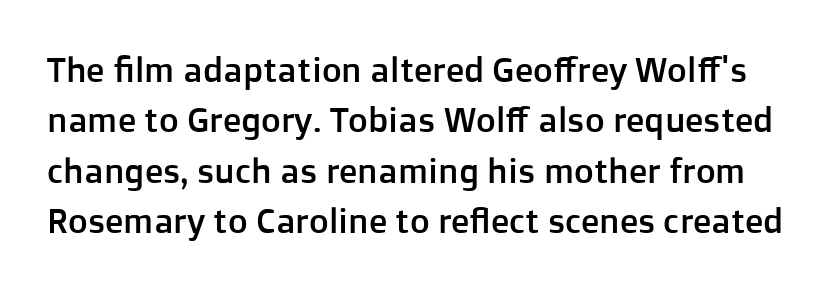
The image shows 34 px sans-serif type, upright; set normal line spacing (1.48x), normal letter spacing, not underlined; low stroke contrast and a medium x-height.
